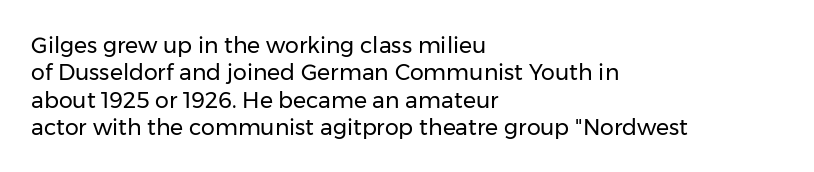
Rendered with straight, roman letterforms. Weight: not bold — regular or lighter. Words appear dense and cohesive because spacing is normal. Horizontal alignment here is leftward, the default for most running prose. A clean baseline with only descenders dipping below it.
